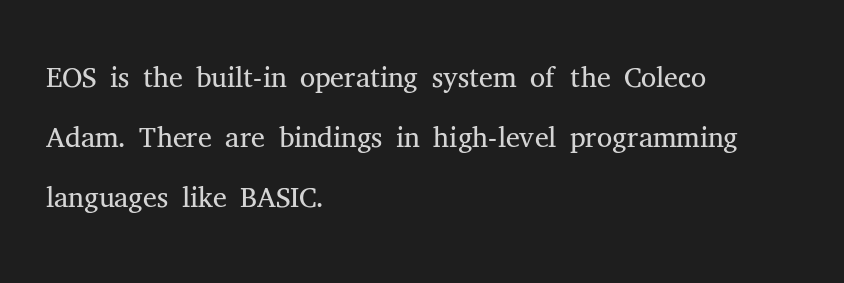
{"serif": "yes", "italic": "no", "bold": "no", "weight": "light", "width": "normal", "stroke_contrast": "medium", "x_height": "medium", "monospaced": "no", "underline": "no", "align": "left", "line_spacing": "normal", "line_spacing_ratio": 1.39, "letter_spacing": "normal", "letter_spacing_em": 0.0, "glyph_px": 43}
